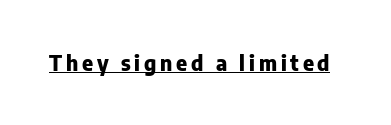
Q: Is the text bold? A: Yes.
Q: Is the text italic (slanted)? A: No, it is upright.
Q: Is the text underlined? A: Yes.
